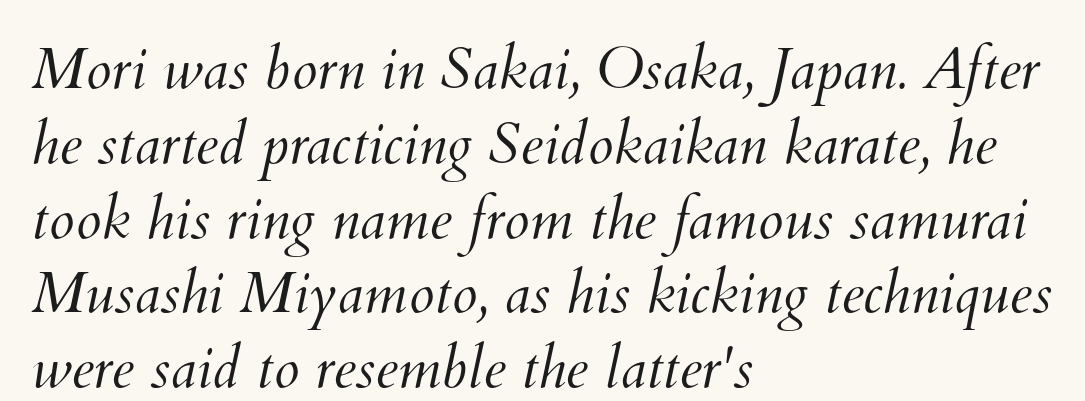
Quick note: underline off. The text block is weighted toward the left margin, trailing off unevenly rightward. Summary of weight: not heavy and not bold. In terms of leading, this rendering sits right in the middle. Default kerning and tracking; the words read as compact shapes.
